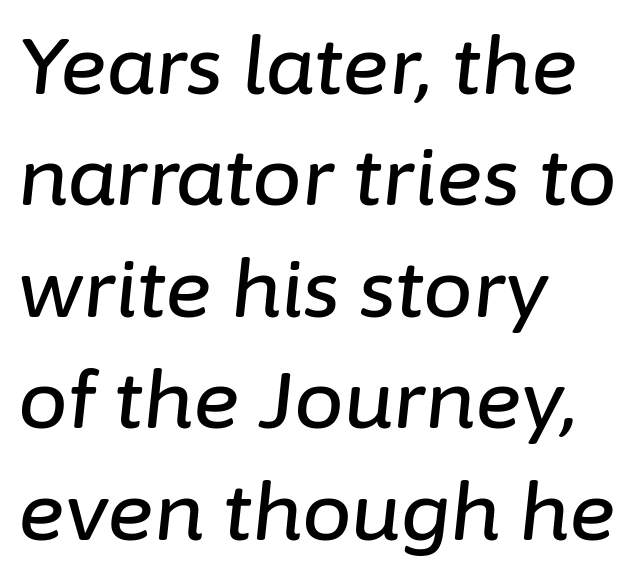
Q: Is the text italic (slanted)? A: Yes, it leans right by about 6 degrees.
Q: Is the text underlined? A: No.
Q: How is the paragraph aligned? A: Left-aligned.
Q: Is the spacing between letters normal or unusually wide? A: Normal.
Q: Is the spacing between lines tight, normal or loose? A: Normal.
Q: Width (condensed, normal, or wide)? A: Normal.
Q: Stroke contrast? A: Low.
Q: x-height? A: Medium.
Q: Monospaced? A: No.
